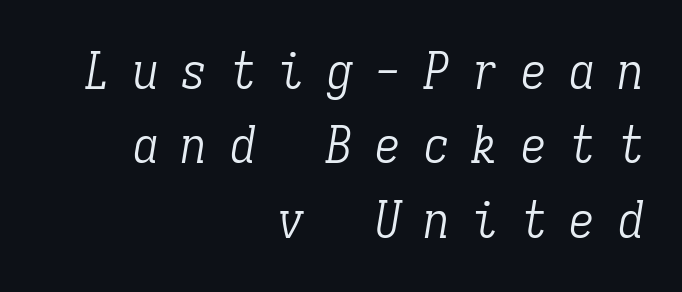
{"serif": "yes", "italic": "yes", "lean": "right", "slant_degrees": 9, "bold": "no", "weight": "light", "width": "condensed", "stroke_contrast": "low", "x_height": "medium", "monospaced": "yes", "underline": "no", "align": "right", "line_spacing": "normal", "line_spacing_ratio": 1.46, "letter_spacing": "wide", "letter_spacing_em": 0.45, "glyph_px": 51}
